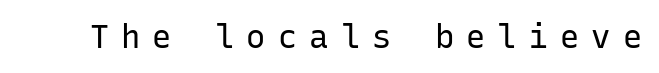
{"serif": "no", "italic": "no", "bold": "no", "weight": "regular", "width": "normal", "stroke_contrast": "low", "x_height": "medium", "monospaced": "yes", "underline": "no", "letter_spacing": "wide", "letter_spacing_em": 0.38, "glyph_px": 32}
